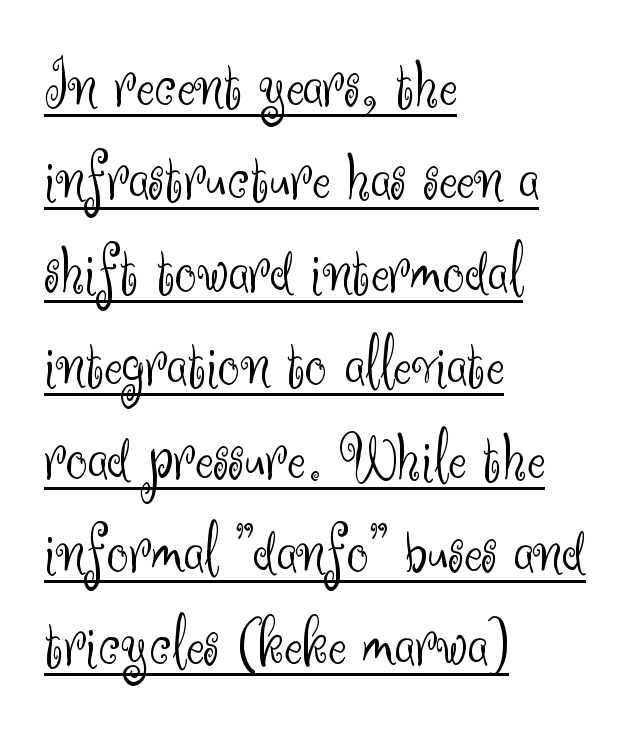
Font category for this specimen: sans-serif. You could not count columns in this text — the font is proportionally spaced. Caption: face not bold, strokes unweighted. The rendering keeps characters at their native spacing. The rag falls on the right side of this text block.
